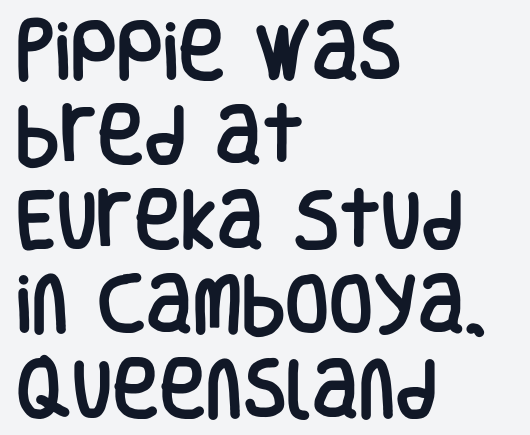
Proportional: the letters do not fall into vertical columns. The passage is arranged the way most books set body copy — flush left. Nothing unusual about the tracking: characters are spaced as the font intends. This rendering employs a face without finishing strokes, i.e., a sans-serif.
